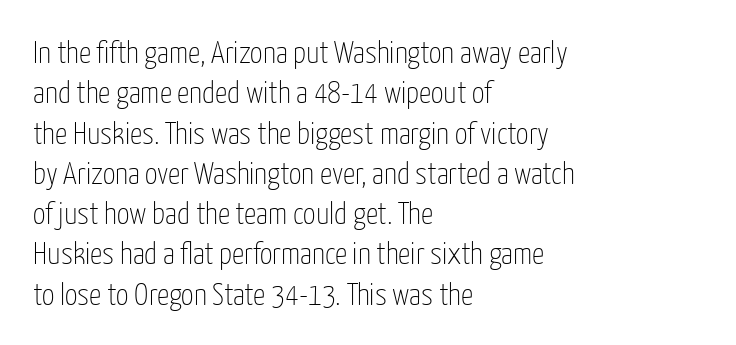
Do the letters lean? They stand straight. No extra tracking has been applied to these lines. These lines are composed in type without serifs. The typesetting does not lean heavy: it is not bold.
